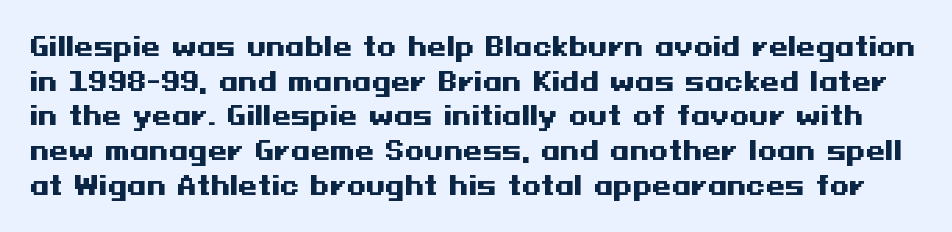
{"italic": "no", "bold": "yes", "underline": "no", "line_spacing": "normal", "line_spacing_ratio": 1.39, "letter_spacing": "normal", "letter_spacing_em": 0.0, "glyph_px": 25}
